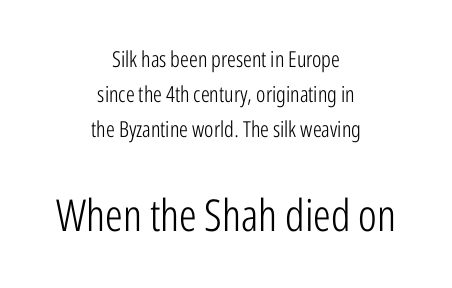
Q: Is the text bold? A: No.
Q: Is the text italic (slanted)? A: No, it is upright.
Q: Is the typeface a serif or a sans-serif typeface? A: Sans-serif.
Q: Is the text underlined? A: No.
Q: How is the paragraph aligned? A: Centered.
Q: Is the spacing between letters normal or unusually wide? A: Normal.
Q: Is the spacing between lines tight, normal or loose? A: Normal.
Q: Which block of text is set in a larger size, the first (top) or the second (bottom)? A: The second (bottom) one.
Q: Width (condensed, normal, or wide)? A: Condensed.
Q: Stroke contrast? A: Low.
Q: x-height? A: Medium.
Q: Monospaced? A: No.
